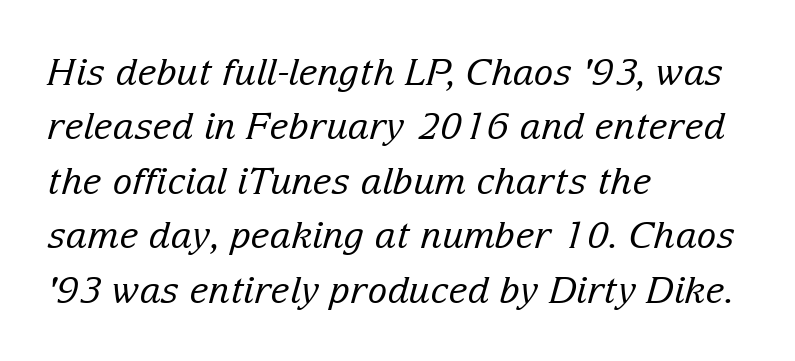
{"serif": "yes", "italic": "yes", "lean": "right", "slant_degrees": 15, "bold": "no", "weight": "regular", "width": "normal", "stroke_contrast": "low", "x_height": "medium", "monospaced": "no", "underline": "no", "align": "left", "line_spacing": "normal", "line_spacing_ratio": 1.47, "letter_spacing": "normal", "letter_spacing_em": 0.0, "glyph_px": 37}
